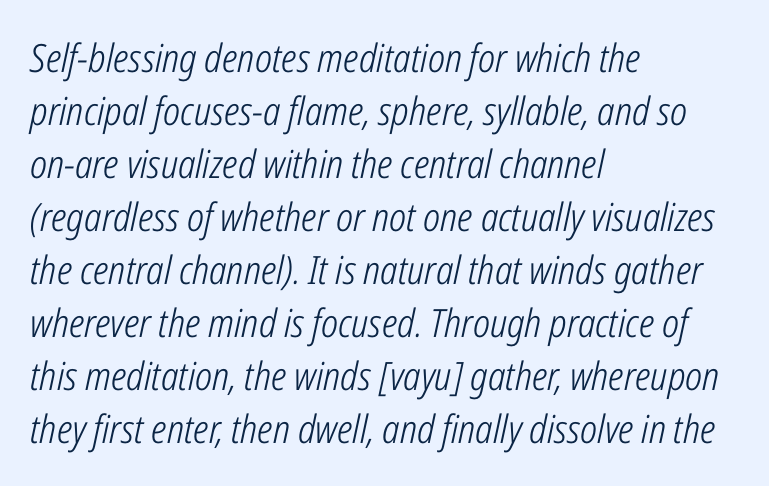
Q: Is the text bold? A: No.
Q: Is the text italic (slanted)? A: Yes, it leans right by about 12 degrees.
Q: Is the text underlined? A: No.
Q: How is the paragraph aligned? A: Left-aligned.
Q: Is the spacing between letters normal or unusually wide? A: Normal.
Q: Is the spacing between lines tight, normal or loose? A: Normal.
Q: Width (condensed, normal, or wide)? A: Condensed.
Q: Stroke contrast? A: Low.
Q: x-height? A: Medium.
Q: Monospaced? A: No.
